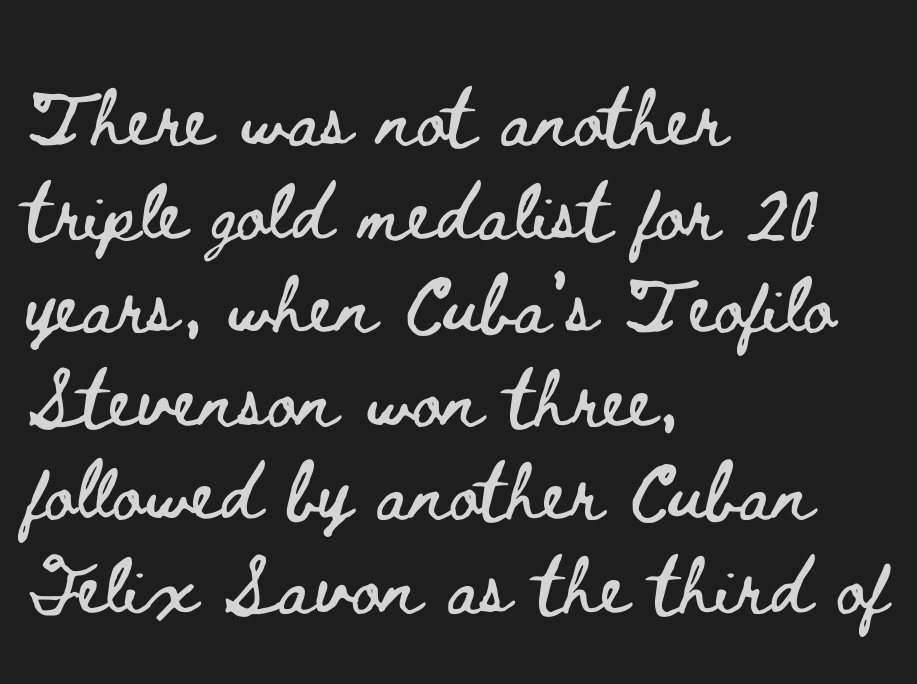
The image shows 72 px wide type; set left-aligned, normal line spacing (1.3x), normal letter spacing, not underlined; low stroke contrast and a small x-height.
